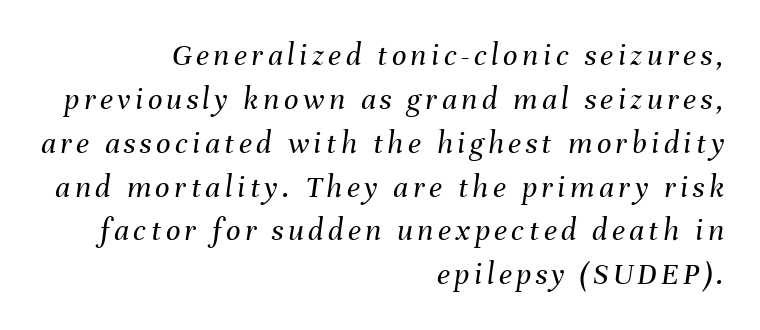
The image shows 32 px regular-weight type, italic (leaning right); set right-aligned, normal line spacing (1.37x), not underlined; medium stroke contrast and a medium x-height.
